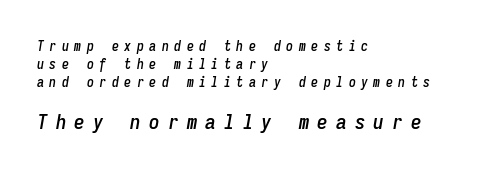
The image shows 21 px text type, italic (leaning right); set left-aligned, normal line spacing (1.28x), unusually wide letter spacing (+0.39 em), not underlined; the second (bottom) block is 1.5x larger.
